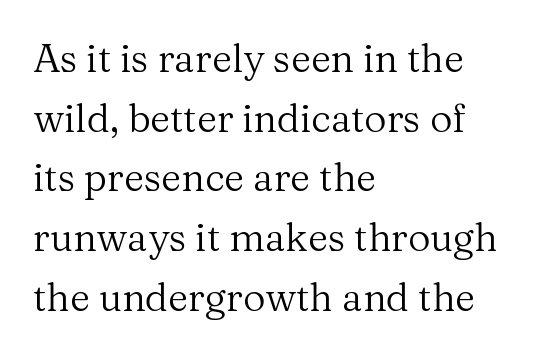
{"serif": "yes", "italic": "no", "bold": "no", "weight": "regular", "width": "normal", "stroke_contrast": "medium", "x_height": "medium", "monospaced": "no", "underline": "no", "align": "left", "line_spacing": "normal", "line_spacing_ratio": 1.53, "letter_spacing": "normal", "letter_spacing_em": 0.0, "glyph_px": 39}
